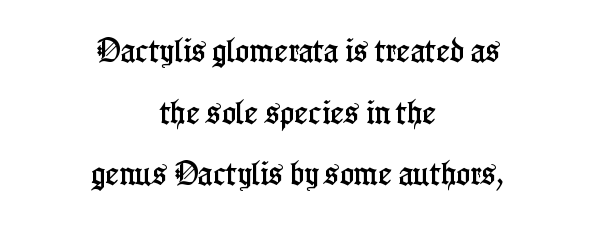
Caption: multi-line text, centered on the measure. A typesetter would call this zero additional tracking. Does the leading feel generous? Absolutely, it's lavish. Designer's note — italics off, roman on.
